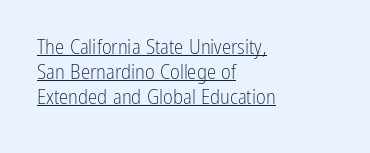
Honestly, the letter spacing is just normal — you wouldn't notice it. The sample's only ornament is a line tracing under the words. If you drew a line through each stem, it would be perfectly vertical. The paragraph shown leans on its left margin.
